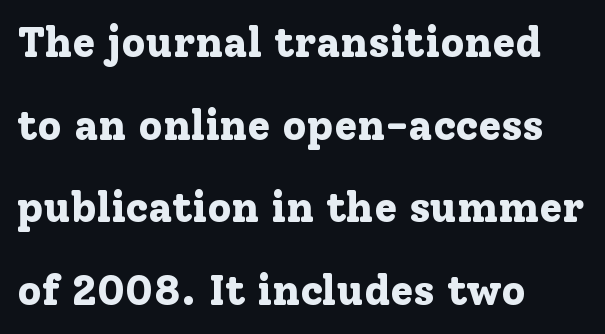
{"serif": "yes", "italic": "no", "bold": "yes", "weight": "bold", "width": "normal", "stroke_contrast": "low", "x_height": "medium", "monospaced": "no", "underline": "no", "align": "left", "line_spacing": "loose", "line_spacing_ratio": 1.97, "letter_spacing": "normal", "letter_spacing_em": 0.0, "glyph_px": 42}
